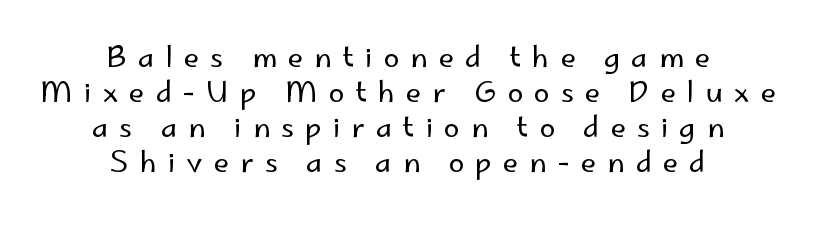
{"serif": "no", "italic": "no", "bold": "no", "weight": "regular", "width": "normal", "stroke_contrast": "low", "x_height": "small", "monospaced": "no", "underline": "no", "align": "center", "line_spacing": "normal", "line_spacing_ratio": 1.25, "letter_spacing": "wide", "letter_spacing_em": 0.4, "glyph_px": 28}
